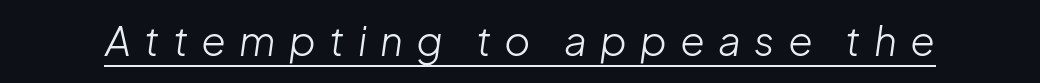
Loose tracking; the words dissolve into strings of separated letters. The face used here is proportionally spaced, like ordinary book or web type. Ink coverage per letter is moderate at most. In designer terms, the underline attribute is active on this setting. The font's italic variant was chosen for this text.
